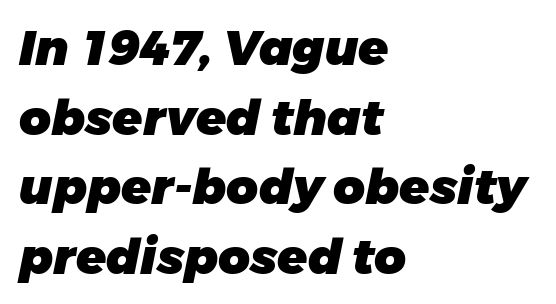
Horizontal bands of white between lines are of average thickness. Proportional: the letters do not fall into vertical columns. Typographically, this falls in the sans-serif category. The passage shown has conventional tracking throughout. Each line starts at the same left margin while the right side varies. This is heavy type, rendered in bold.
